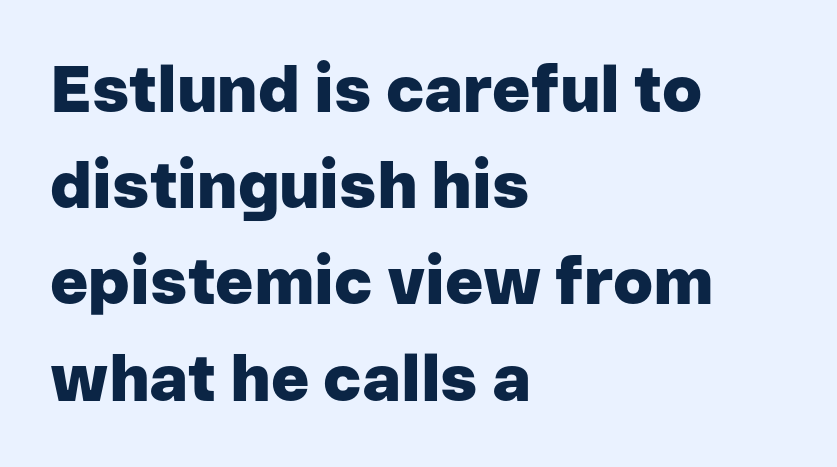
{"serif": "no", "italic": "no", "bold": "yes", "weight": "heavy", "width": "normal", "stroke_contrast": "low", "x_height": "medium", "monospaced": "no", "underline": "no", "align": "left", "line_spacing": "normal", "line_spacing_ratio": 1.48, "letter_spacing": "normal", "letter_spacing_em": 0.0, "glyph_px": 65}
